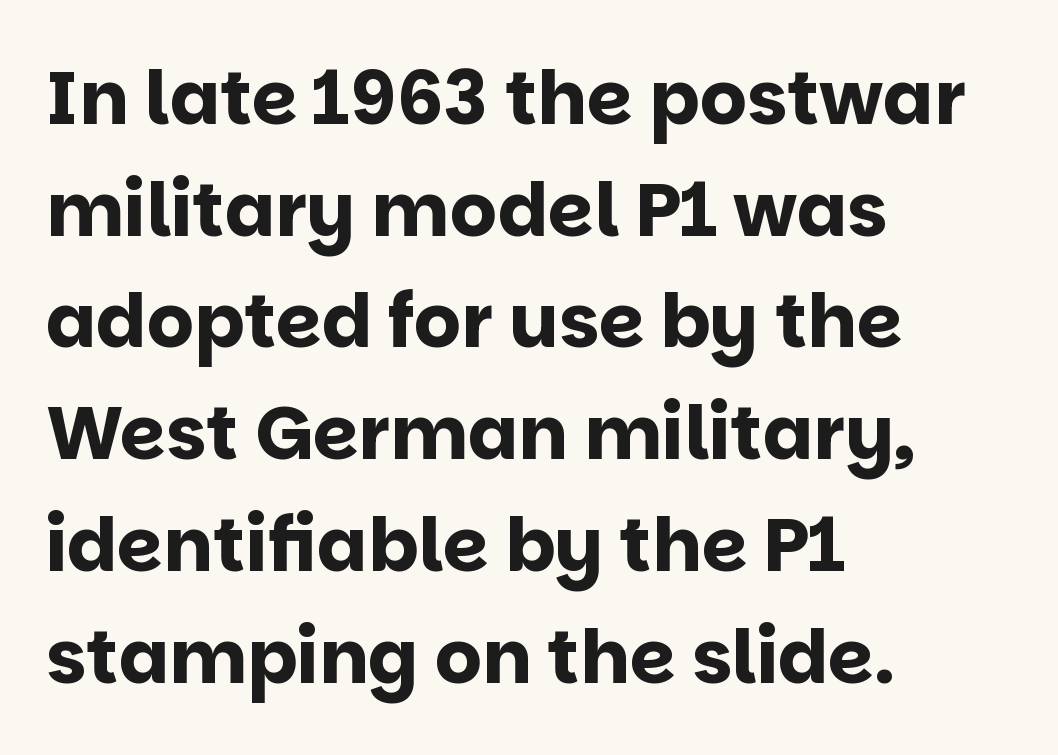
The image shows 74 px bold sans-serif type, upright; set left-aligned, normal line spacing (1.51x), normal letter spacing, not underlined; low stroke contrast and a large x-height.
